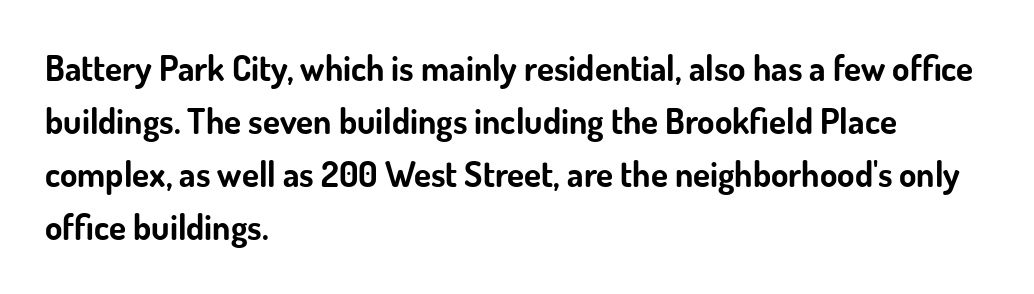
{"serif": "no", "italic": "no", "bold": "yes", "weight": "bold", "width": "normal", "stroke_contrast": "low", "x_height": "small", "monospaced": "no", "underline": "no", "align": "left", "line_spacing": "normal", "line_spacing_ratio": 1.51, "letter_spacing": "normal", "letter_spacing_em": 0.0, "glyph_px": 35}
